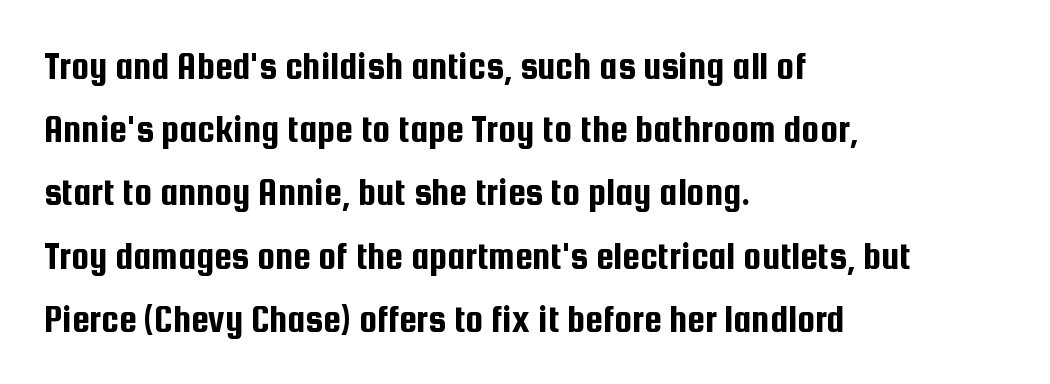
The image shows 40 px condensed sans-serif type, upright; set left-aligned, normal line spacing (1.58x), normal letter spacing, not underlined; low stroke contrast and a medium x-height.
